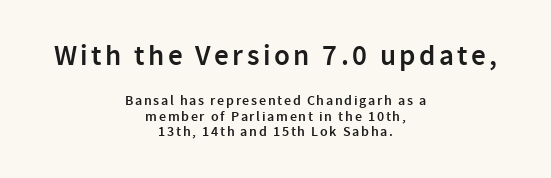
The image shows 29 px semibold sans-serif type, upright; set centered, tight line spacing (1.11x), not underlined; the first (top) block is 2.07x larger; low stroke contrast and a medium x-height.
